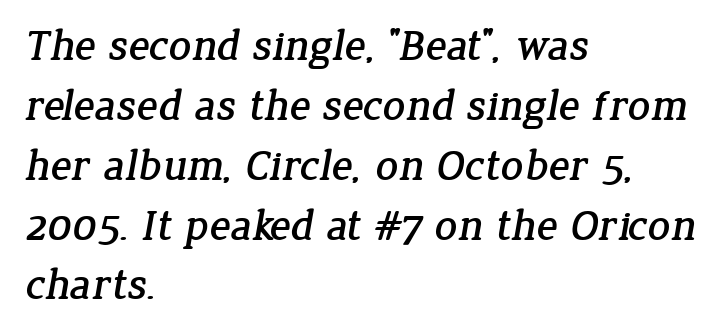
The image shows 44 px serif type; set left-aligned, normal line spacing (1.36x), normal letter spacing, not underlined; low stroke contrast and a medium x-height.
